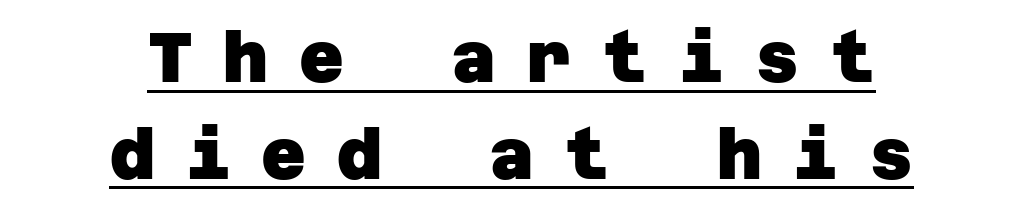
{"serif": "no", "bold": "yes", "weight": "heavy", "width": "normal", "stroke_contrast": "low", "x_height": "large", "underline": "yes", "align": "center", "line_spacing": "normal", "line_spacing_ratio": 1.4, "letter_spacing": "wide", "letter_spacing_em": 0.45, "glyph_px": 69}
